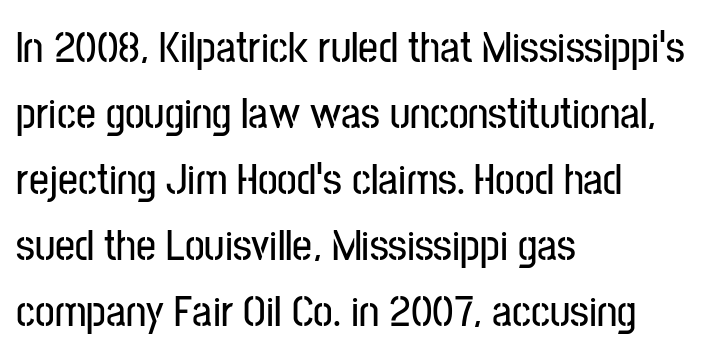
Q: Is the text italic (slanted)? A: No, it is upright.
Q: Is the typeface a serif or a sans-serif typeface? A: Sans-serif.
Q: Is the text underlined? A: No.
Q: How is the paragraph aligned? A: Left-aligned.
Q: Is the spacing between letters normal or unusually wide? A: Normal.
Q: Is the spacing between lines tight, normal or loose? A: Normal.
Q: Width (condensed, normal, or wide)? A: Condensed.
Q: Stroke contrast? A: Low.
Q: x-height? A: Medium.
Q: Monospaced? A: No.
